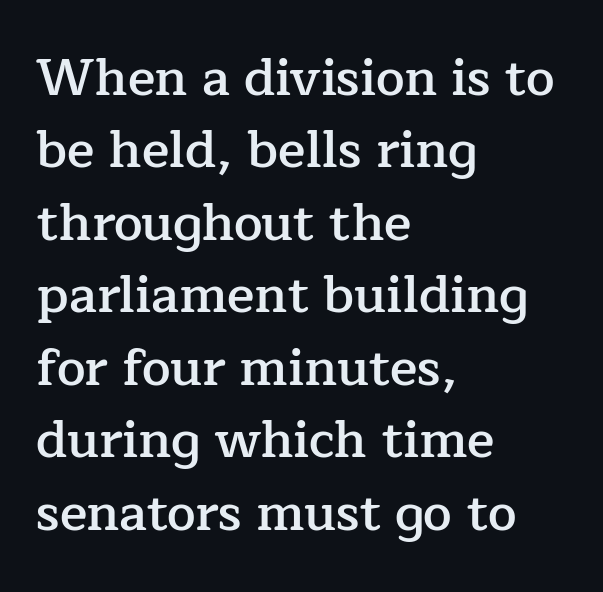
You can tell it's not italic because the verticals are truly vertical. The paragraph shown leans on its left margin. The words here are not underlined. These lines are composed in type with serifs. The rendering uses a semibold face; strokes are thickened but not to full bold.
